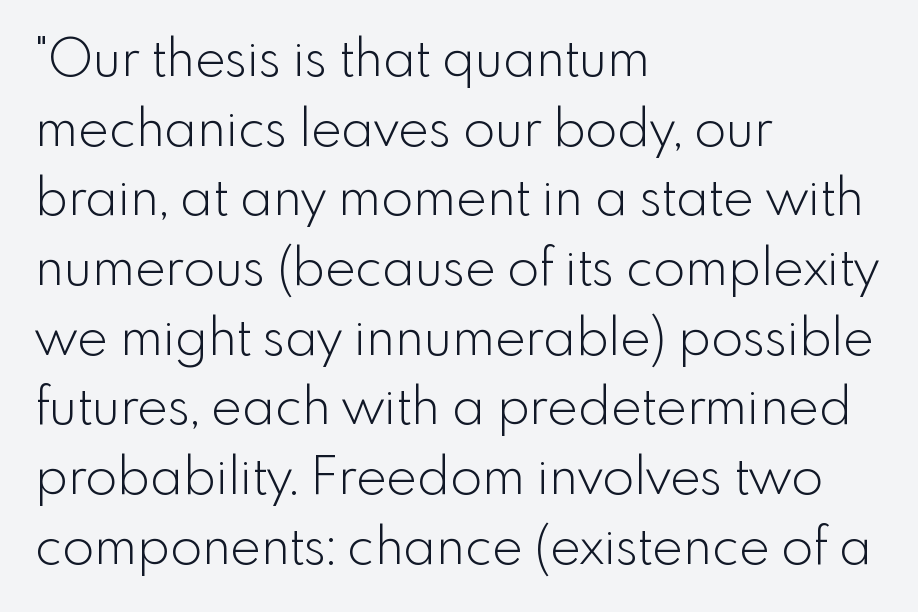
Q: Is the text bold? A: No.
Q: Is the text italic (slanted)? A: No, it is upright.
Q: Is the typeface a serif or a sans-serif typeface? A: Sans-serif.
Q: Is the text underlined? A: No.
Q: How is the paragraph aligned? A: Left-aligned.
Q: Is the spacing between letters normal or unusually wide? A: Normal.
Q: Is the spacing between lines tight, normal or loose? A: Normal.
Q: Width (condensed, normal, or wide)? A: Normal.
Q: x-height? A: Small.
Q: Monospaced? A: No.
